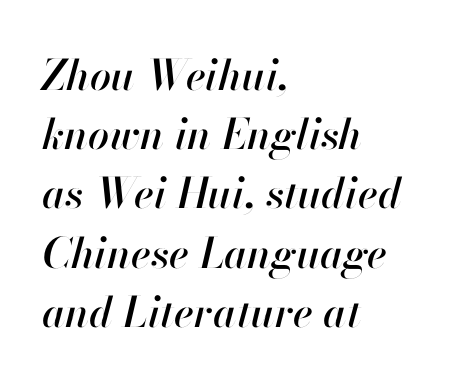
Q: Is the text italic (slanted)? A: Yes, it leans right by about 13 degrees.
Q: Is the text underlined? A: No.
Q: How is the paragraph aligned? A: Left-aligned.
Q: Is the spacing between letters normal or unusually wide? A: Normal.
Q: Is the spacing between lines tight, normal or loose? A: Normal.
Q: Width (condensed, normal, or wide)? A: Normal.
Q: Stroke contrast? A: High.
Q: x-height? A: Small.
Q: Monospaced? A: No.
